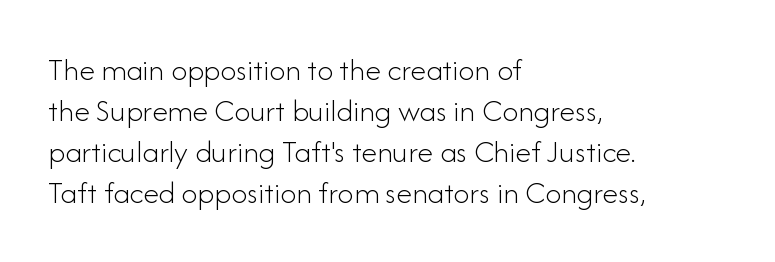
The image shows 32 px light sans-serif type, upright; set left-aligned, normal line spacing (1.28x), normal letter spacing, not underlined; low stroke contrast and a small x-height.
